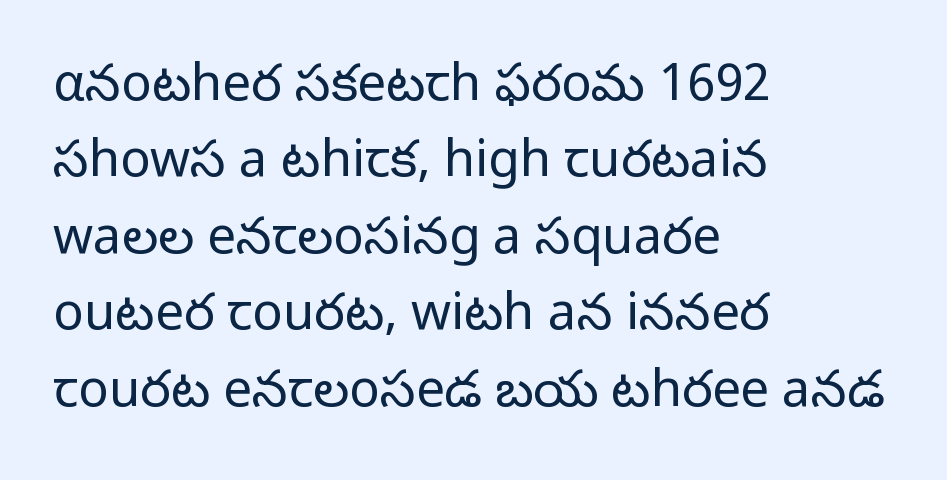
{"serif": "no", "italic": "no", "bold": "no", "weight": "light", "width": "normal", "stroke_contrast": "low", "x_height": "medium", "monospaced": "no", "underline": "no", "align": "left", "line_spacing": "normal", "line_spacing_ratio": 1.5, "letter_spacing": "normal", "letter_spacing_em": 0.0, "glyph_px": 51}
